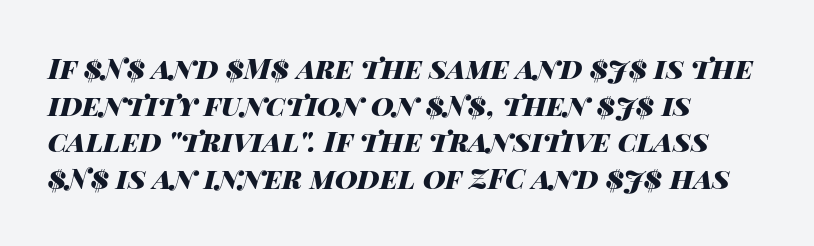
{"italic": "yes", "lean": "right", "slant_degrees": 14, "bold": "yes", "weight": "heavy", "width": "wide", "stroke_contrast": "high", "x_height": "large", "monospaced": "no", "underline": "no", "align": "left", "line_spacing": "normal", "line_spacing_ratio": 1.31, "letter_spacing": "normal", "letter_spacing_em": 0.0, "glyph_px": 28}
